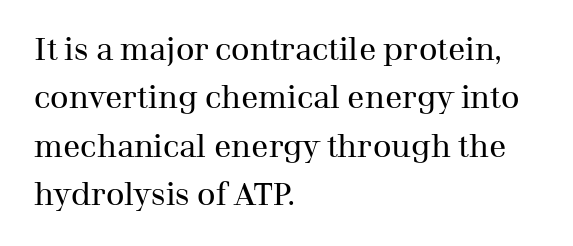
The characters are drawn with everyday or finer stroke widths. To sum up the face: it has serifs. This sample uses an upright cut, with every glyph sitting square on the baseline. Each word holds together tightly as a unit, with standard inter-letter gaps.
